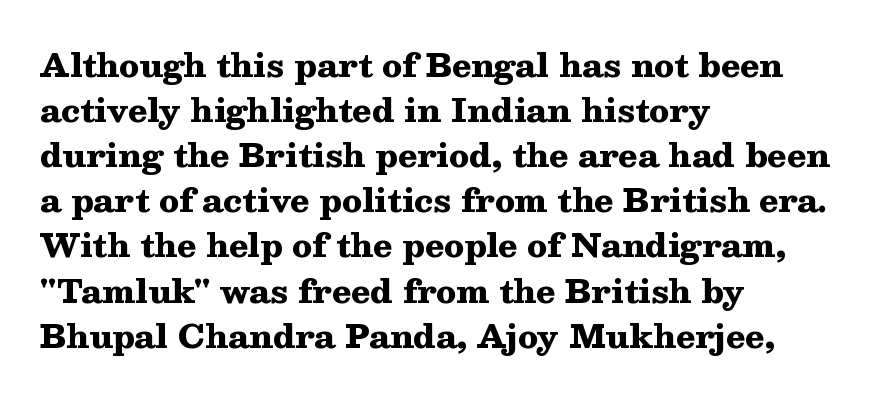
Nobody drew a line under any word here. These lines carry a lot of weight — the face is fully bold. These lines are rendered in a variable-pitch font. Typographically, this falls in the serif category. Italic? Not at all — the glyphs are vertical. Notice how descenders clear the ascenders below comfortably — that's standard leading.
